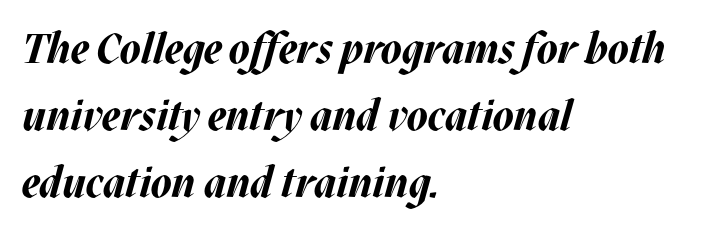
Quick note: italic. Stroke thickness is high; the sample reads as a true bold. Note the varied advance widths — an 'i' is clearly narrower than an 'm'. Visually the block forms a straight wall on the left and a jagged coastline on the right. Underline: absent. The designer left line spacing at the default.
